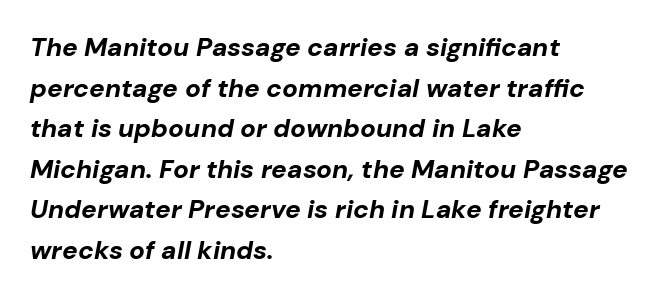
Emphasis-style slanted type is in use. Heft: maximum for text — a bold. The words here are not underlined. If you drew a ruler down the left edge, every line would touch it.
